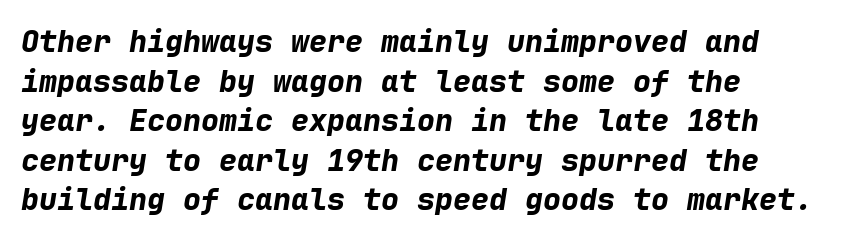
{"italic": "yes", "lean": "right", "slant_degrees": 9, "bold": "yes", "weight": "bold", "width": "normal", "stroke_contrast": "low", "x_height": "medium", "monospaced": "yes", "underline": "no", "align": "left", "line_spacing": "normal", "line_spacing_ratio": 1.32, "letter_spacing": "normal", "letter_spacing_em": 0.0, "glyph_px": 30}
